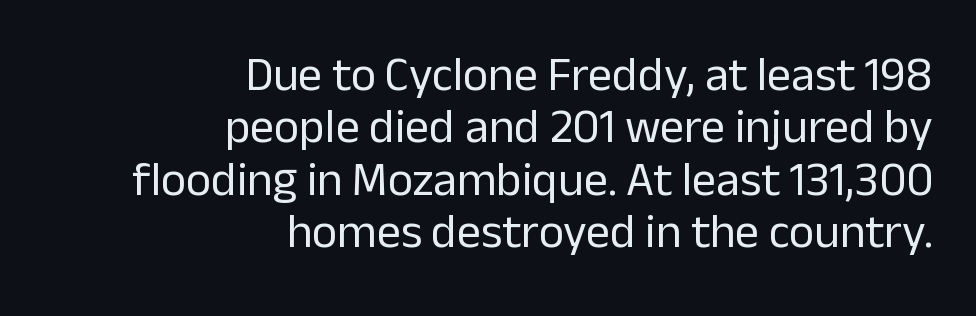
You could not count columns in this text — the font is proportionally spaced. Has an underline been added? It has not. The passage shown stacks its lines with hardly any gap. The letters sit at their default tracking, neither squeezed nor spread. The type sits square on the baseline with zero lean.
